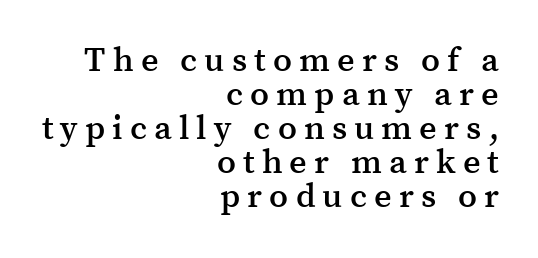
Q: Is the text bold? A: Semi-bold.
Q: Is the text italic (slanted)? A: No, it is upright.
Q: Is the typeface a serif or a sans-serif typeface? A: Serif.
Q: Is the text underlined? A: No.
Q: How is the paragraph aligned? A: Right-aligned.
Q: Is the spacing between letters normal or unusually wide? A: Unusually wide.
Q: Is the spacing between lines tight, normal or loose? A: Tight.
Q: Width (condensed, normal, or wide)? A: Normal.
Q: Stroke contrast? A: Medium.
Q: x-height? A: Medium.
Q: Monospaced? A: No.
